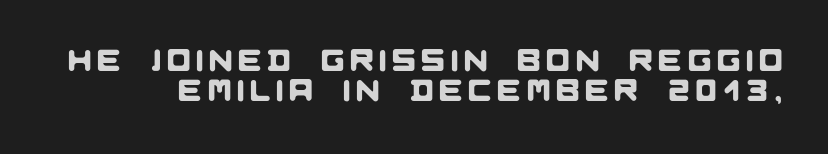
Q: Is the typeface a serif or a sans-serif typeface? A: Sans-serif.
Q: Is the text underlined? A: No.
Q: Is the spacing between lines tight, normal or loose? A: Tight.
Q: Width (condensed, normal, or wide)? A: Normal.
Q: Stroke contrast? A: Low.
Q: x-height? A: Large.
Q: Monospaced? A: No.
